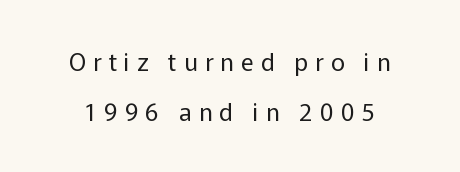
No extra ink here — the face is not bold. Does the lettering tilt? It doesn't — this is upright. The area under the type is left untouched. Does extra space separate the letters? Yes, quite a lot of it. The vertical gap from one line to the next is large.
